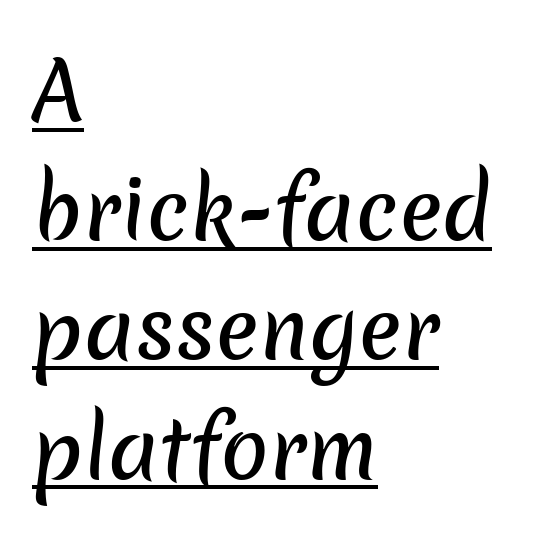
{"serif": "no", "width": "normal", "stroke_contrast": "low", "x_height": "medium", "monospaced": "no", "underline": "yes", "align": "left", "line_spacing": "normal", "line_spacing_ratio": 1.49, "letter_spacing": "normal", "letter_spacing_em": 0.0, "glyph_px": 80}
